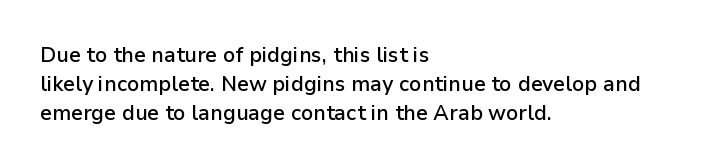
Q: Is the text bold? A: Semi-bold.
Q: Is the text italic (slanted)? A: No, it is upright.
Q: Is the text underlined? A: No.
Q: How is the paragraph aligned? A: Left-aligned.
Q: Is the spacing between letters normal or unusually wide? A: Normal.
Q: Is the spacing between lines tight, normal or loose? A: Normal.
